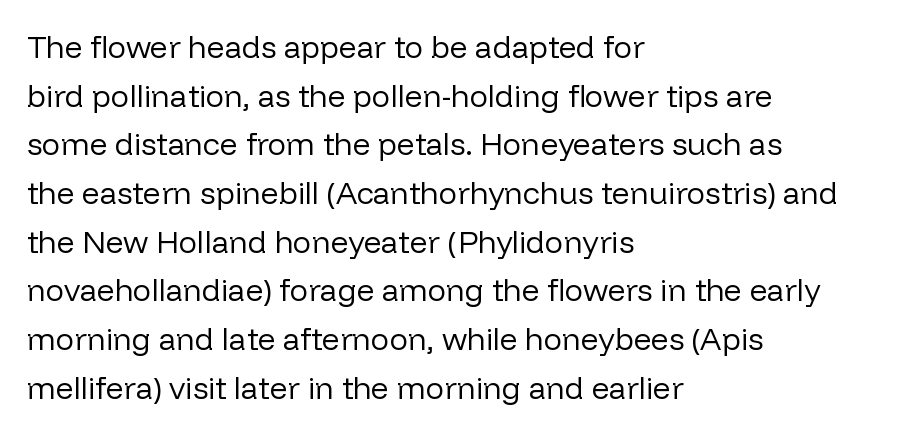
The image shows 31 px regular-weight sans-serif type, upright; set left-aligned, normal line spacing (1.57x), normal letter spacing, not underlined; low stroke contrast and a medium x-height.
